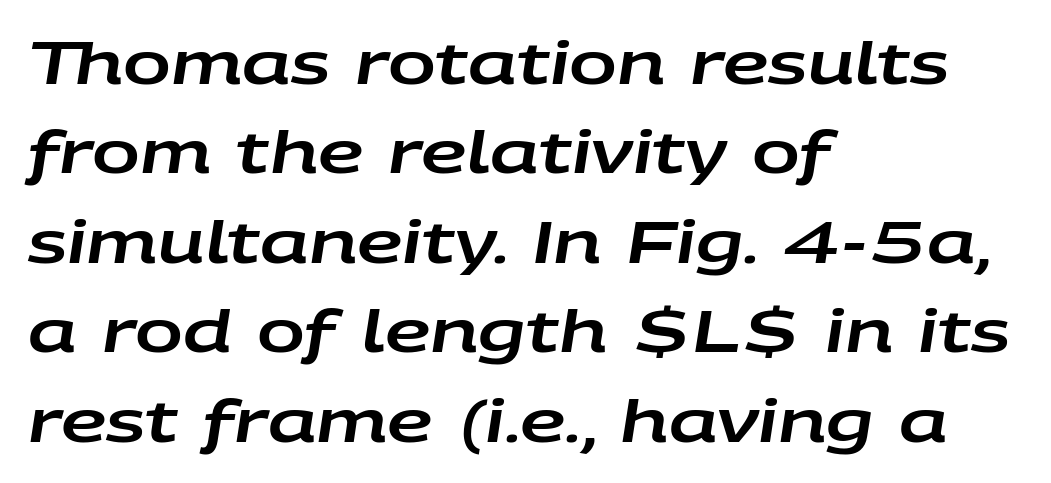
The image shows 57 px wide type, italic (leaning right); set left-aligned, normal line spacing (1.57x), normal letter spacing, not underlined; low stroke contrast and a large x-height.
